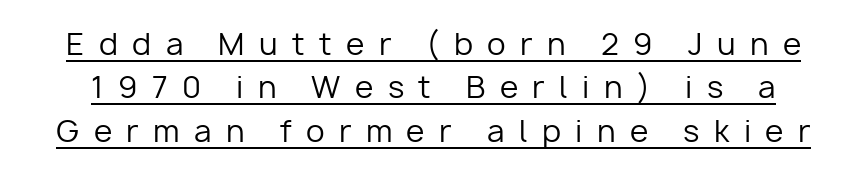
The image shows 30 px regular-weight sans-serif type, upright; set normal line spacing (1.45x), unusually wide letter spacing (+0.48 em), underlined; low stroke contrast and a medium x-height.
